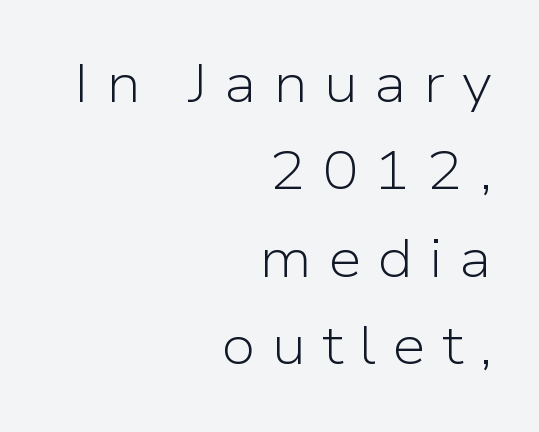
Casual observation: everything's shoved over to the right. The letterforms stand isolated, each surrounded by extra space. Honestly, there is no underline to notice here at all. The cut favours lightness, reaching ordinary text weight at its darkest. The rendering shows plain stroke endings on the letterforms — a sans-serif design.
